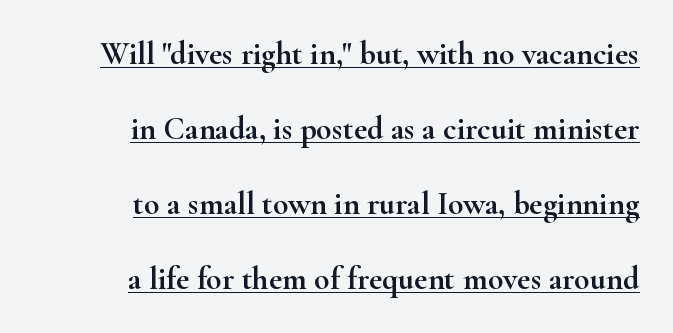
The rendering anchors every line to the right-hand side. Proportional: the letters do not fall into vertical columns. Somebody hit Ctrl+U on this one — the words are underlined. Font category for this specimen: serif. The letters sit at their default tracking, neither squeezed nor spread. Compared with typical paragraphs, the rows here are farther apart.
